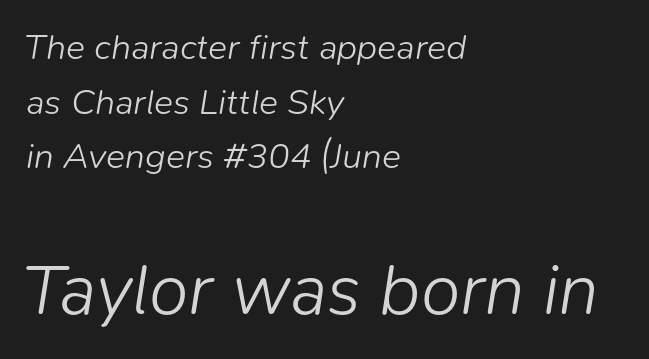
{"italic": "yes", "lean": "right", "slant_degrees": 9, "bold": "no", "weight": "light", "width": "normal", "stroke_contrast": "low", "x_height": "medium", "monospaced": "no", "underline": "no", "align": "left", "line_spacing": "normal", "line_spacing_ratio": 1.52, "letter_spacing": "normal", "letter_spacing_em": 0.0, "larger_block": "second", "size_ratio": 2.0, "glyph_px": 72}
